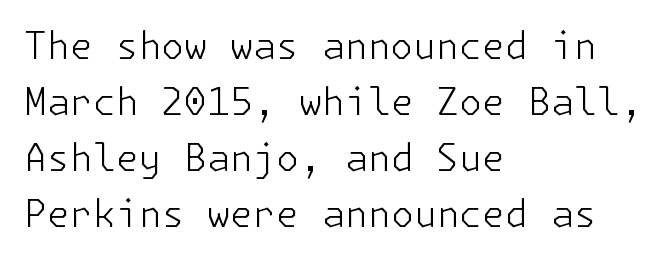
The image shows 37 px light sans-serif type, upright; set left-aligned, normal line spacing (1.51x), normal letter spacing, not underlined; low stroke contrast and a medium x-height.
